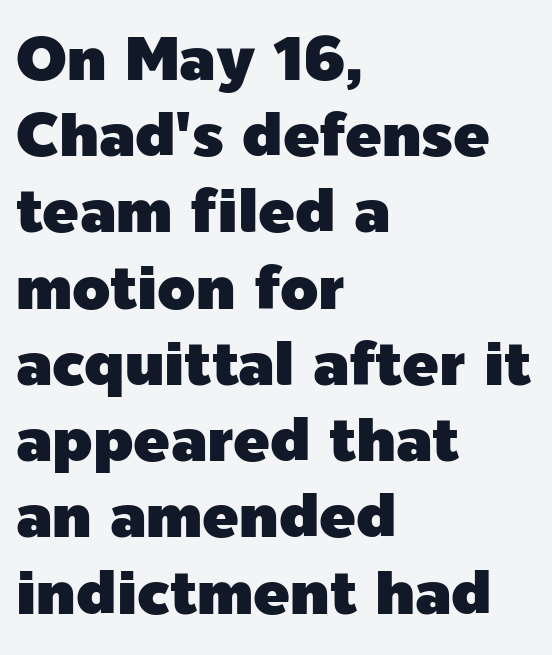
{"serif": "no", "italic": "no", "width": "normal", "x_height": "medium", "monospaced": "no", "underline": "no", "align": "left", "line_spacing": "normal", "line_spacing_ratio": 1.25, "letter_spacing": "normal", "letter_spacing_em": 0.0, "glyph_px": 61}
